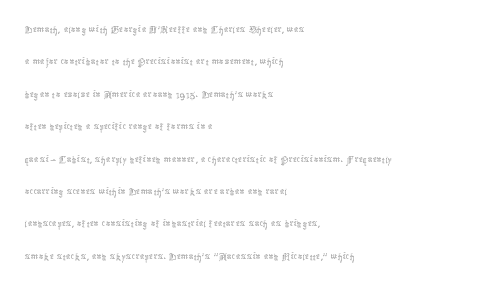
{"italic": "no", "bold": "no", "underline": "no", "align": "left", "line_spacing": "normal", "line_spacing_ratio": 1.35, "letter_spacing": "normal", "letter_spacing_em": 0.0, "glyph_px": 24}
